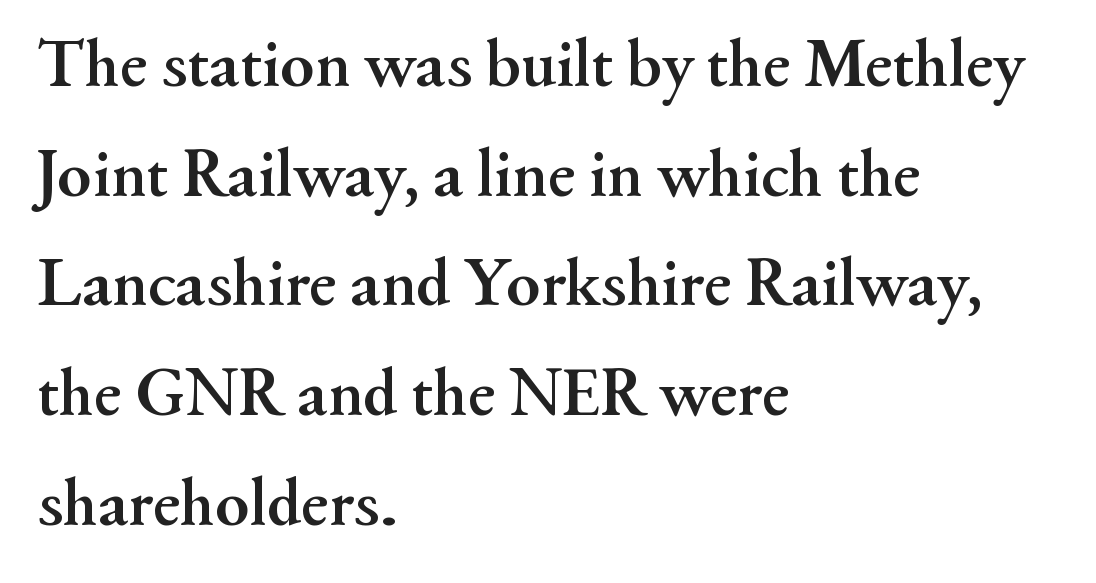
Q: Is the text bold? A: Yes.
Q: Is the text italic (slanted)? A: No, it is upright.
Q: Is the typeface a serif or a sans-serif typeface? A: Serif.
Q: Is the text underlined? A: No.
Q: How is the paragraph aligned? A: Left-aligned.
Q: Is the spacing between letters normal or unusually wide? A: Normal.
Q: Is the spacing between lines tight, normal or loose? A: Normal.
Q: Width (condensed, normal, or wide)? A: Normal.
Q: Stroke contrast? A: Medium.
Q: x-height? A: Small.
Q: Monospaced? A: No.
